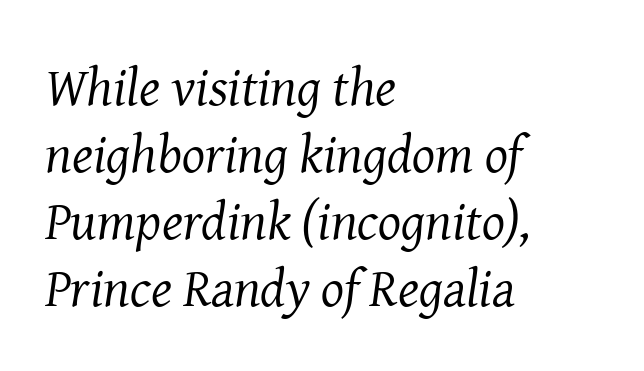
Q: Is the text bold? A: No.
Q: Is the text italic (slanted)? A: Yes, it leans right by about 8 degrees.
Q: Is the typeface a serif or a sans-serif typeface? A: Serif.
Q: Is the text underlined? A: No.
Q: How is the paragraph aligned? A: Left-aligned.
Q: Is the spacing between letters normal or unusually wide? A: Normal.
Q: Width (condensed, normal, or wide)? A: Normal.
Q: Stroke contrast? A: Medium.
Q: x-height? A: Medium.
Q: Monospaced? A: No.
